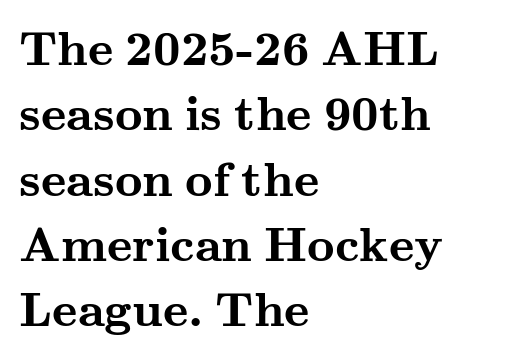
The image shows 48 px semibold, wide serif type, upright; set left-aligned, normal line spacing (1.36x), normal letter spacing, not underlined; medium stroke contrast and a small x-height.
